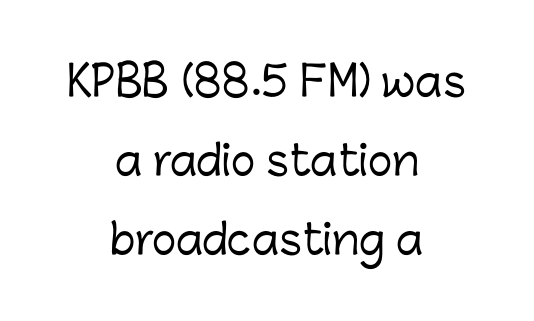
Q: Is the text italic (slanted)? A: No, it is upright.
Q: Is the typeface a serif or a sans-serif typeface? A: Sans-serif.
Q: Is the text underlined? A: No.
Q: How is the paragraph aligned? A: Centered.
Q: Is the spacing between letters normal or unusually wide? A: Normal.
Q: Is the spacing between lines tight, normal or loose? A: Loose.
Q: Width (condensed, normal, or wide)? A: Normal.
Q: Stroke contrast? A: Low.
Q: x-height? A: Medium.
Q: Monospaced? A: No.
